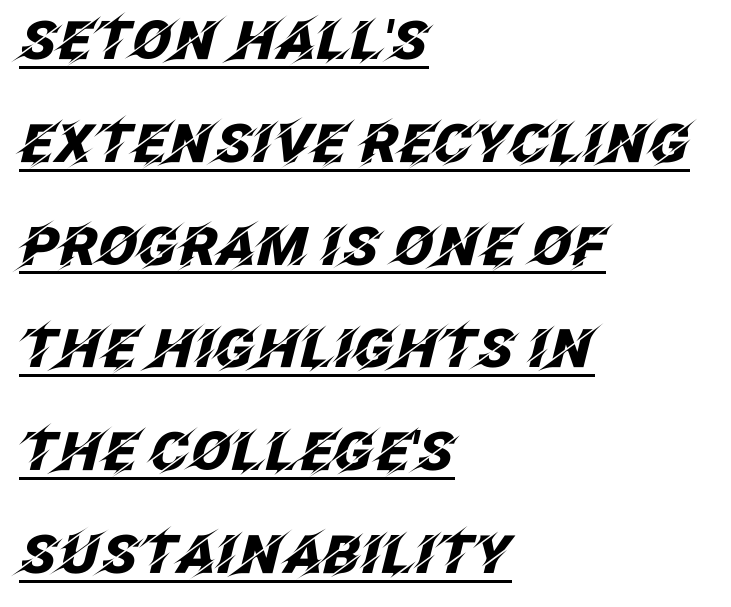
The image shows 53 px heavy type, italic (leaning right); set left-aligned, loose line spacing (1.94x), normal letter spacing, underlined; low stroke contrast and a large x-height.
